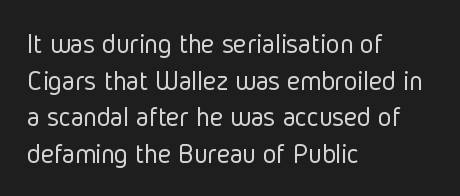
Q: Is the text bold? A: No.
Q: Is the text italic (slanted)? A: No, it is upright.
Q: Is the typeface a serif or a sans-serif typeface? A: Sans-serif.
Q: Is the text underlined? A: No.
Q: How is the paragraph aligned? A: Left-aligned.
Q: Is the spacing between letters normal or unusually wide? A: Normal.
Q: Is the spacing between lines tight, normal or loose? A: Normal.
Q: Width (condensed, normal, or wide)? A: Condensed.
Q: Stroke contrast? A: Low.
Q: x-height? A: Medium.
Q: Monospaced? A: No.
